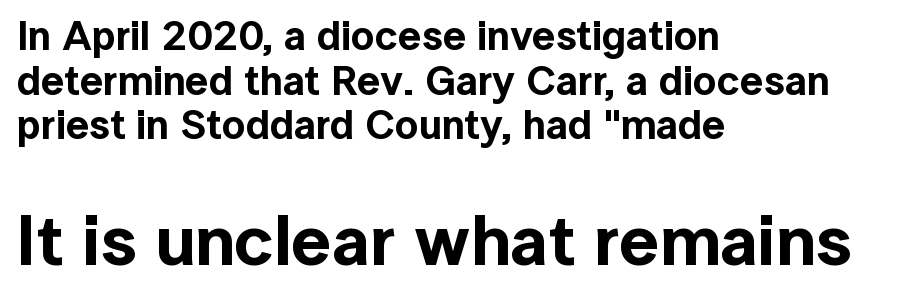
{"serif": "no", "italic": "no", "width": "normal", "x_height": "medium", "monospaced": "no", "underline": "no", "align": "left", "line_spacing": "tight", "line_spacing_ratio": 1.09, "letter_spacing": "normal", "letter_spacing_em": 0.0, "larger_block": "second", "size_ratio": 1.73, "glyph_px": 71}
